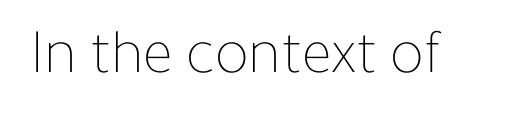
Q: Is the text bold? A: No.
Q: Is the text italic (slanted)? A: No, it is upright.
Q: Is the text underlined? A: No.
Q: Is the spacing between letters normal or unusually wide? A: Normal.
Q: Width (condensed, normal, or wide)? A: Normal.
Q: Stroke contrast? A: Low.
Q: x-height? A: Medium.
Q: Monospaced? A: No.
